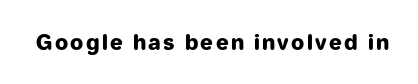
{"italic": "no", "bold": "yes", "underline": "no", "glyph_px": 21}
